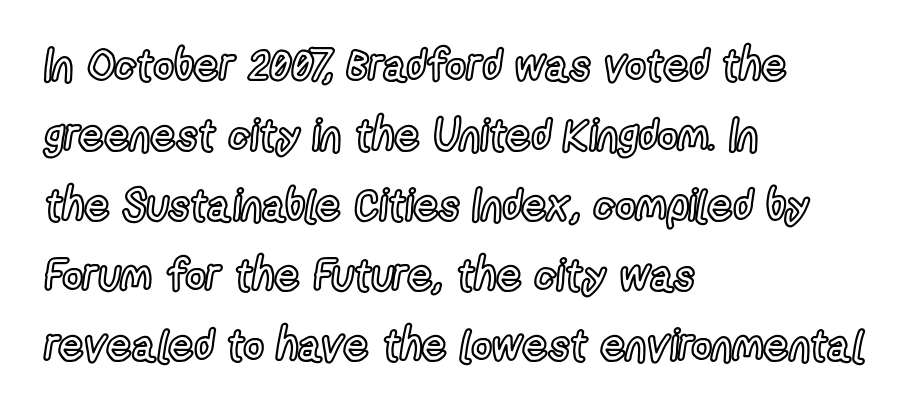
The image shows 44 px condensed type; set left-aligned, normal line spacing (1.59x), normal letter spacing, not underlined; a medium x-height.
